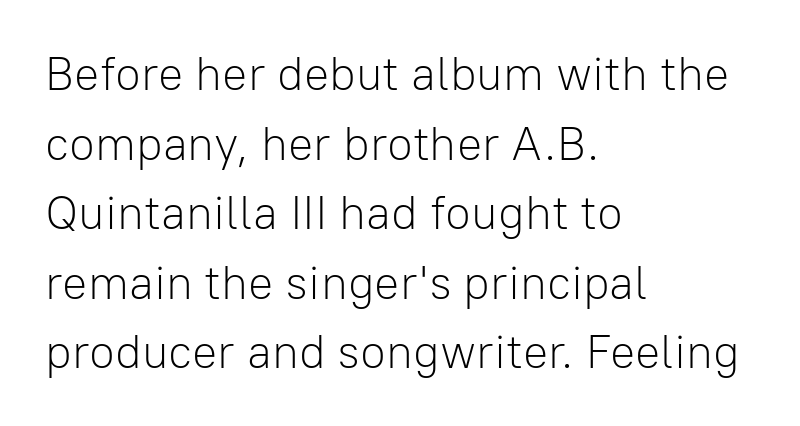
Q: Is the text bold? A: No.
Q: Is the text italic (slanted)? A: No, it is upright.
Q: Is the typeface a serif or a sans-serif typeface? A: Sans-serif.
Q: Is the text underlined? A: No.
Q: How is the paragraph aligned? A: Left-aligned.
Q: Is the spacing between letters normal or unusually wide? A: Normal.
Q: Is the spacing between lines tight, normal or loose? A: Normal.
Q: Width (condensed, normal, or wide)? A: Normal.
Q: Stroke contrast? A: Low.
Q: x-height? A: Medium.
Q: Monospaced? A: No.
